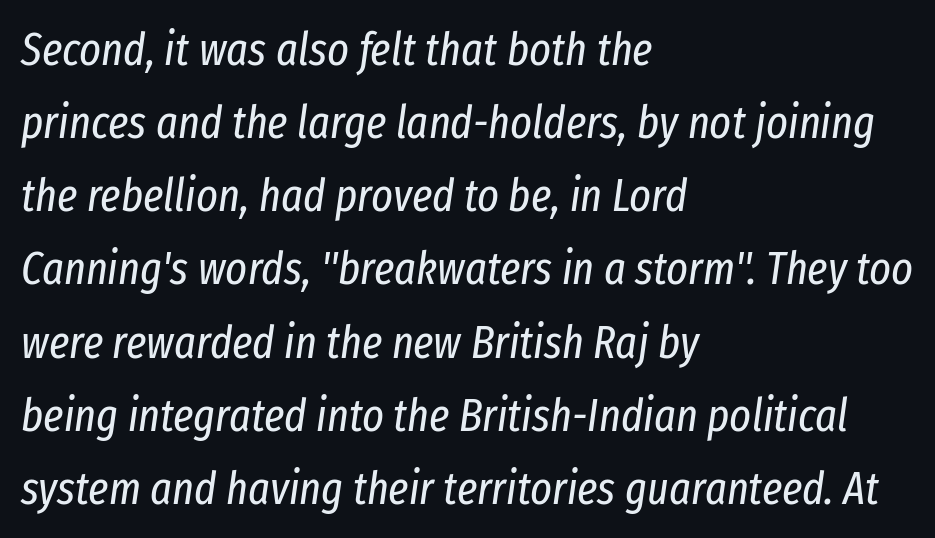
{"italic": "yes", "lean": "right", "slant_degrees": 8, "bold": "no", "weight": "regular", "width": "condensed", "stroke_contrast": "low", "x_height": "medium", "monospaced": "no", "underline": "no", "align": "left", "line_spacing": "normal", "line_spacing_ratio": 1.59, "letter_spacing": "normal", "letter_spacing_em": 0.0, "glyph_px": 46}
